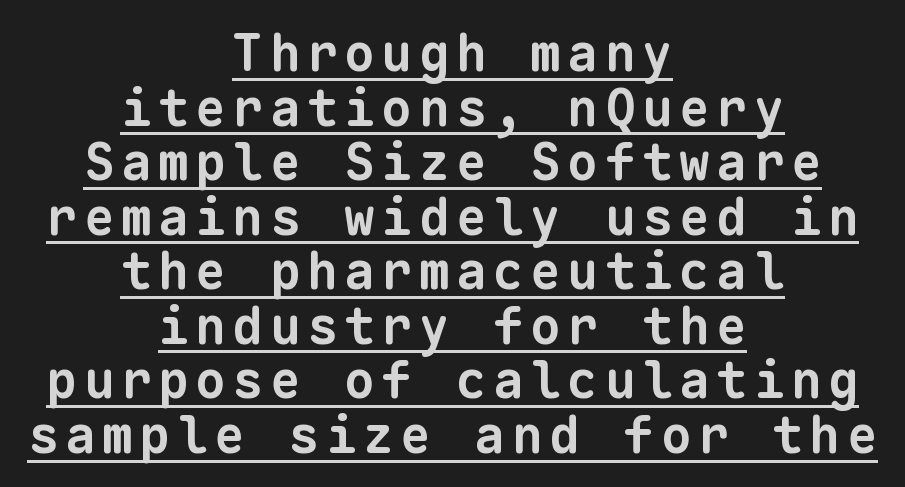
Q: Is the text bold? A: Yes.
Q: Is the typeface a serif or a sans-serif typeface? A: Sans-serif.
Q: Is the text underlined? A: Yes.
Q: How is the paragraph aligned? A: Centered.
Q: Is the spacing between lines tight, normal or loose? A: Tight.
Q: Width (condensed, normal, or wide)? A: Normal.
Q: Stroke contrast? A: Low.
Q: x-height? A: Medium.
Q: Monospaced? A: Yes.
